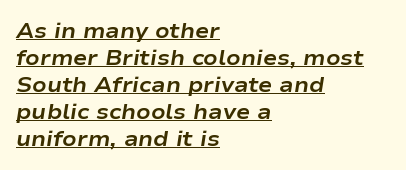
Q: Is the text bold? A: Yes.
Q: Is the text italic (slanted)? A: Yes, it leans right by about 9 degrees.
Q: Is the text underlined? A: Yes.
Q: How is the paragraph aligned? A: Left-aligned.
Q: Is the spacing between letters normal or unusually wide? A: Normal.
Q: Is the spacing between lines tight, normal or loose? A: Normal.
